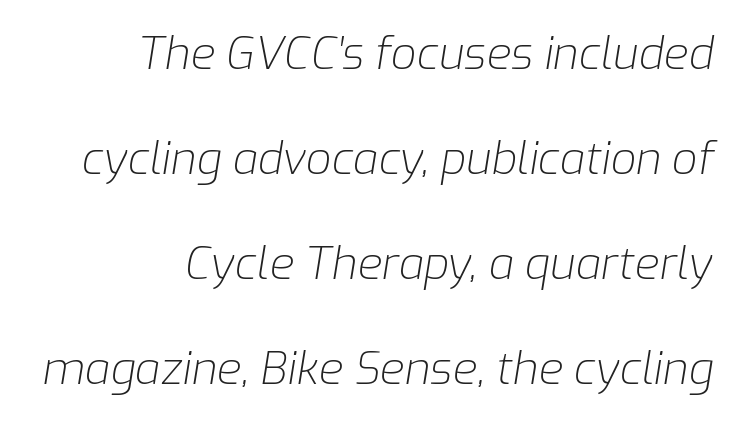
{"italic": "yes", "lean": "right", "slant_degrees": 9, "bold": "no", "weight": "light", "width": "normal", "stroke_contrast": "low", "x_height": "medium", "monospaced": "no", "underline": "no", "align": "right", "line_spacing": "loose", "line_spacing_ratio": 2.33, "letter_spacing": "normal", "letter_spacing_em": 0.0, "glyph_px": 45}
